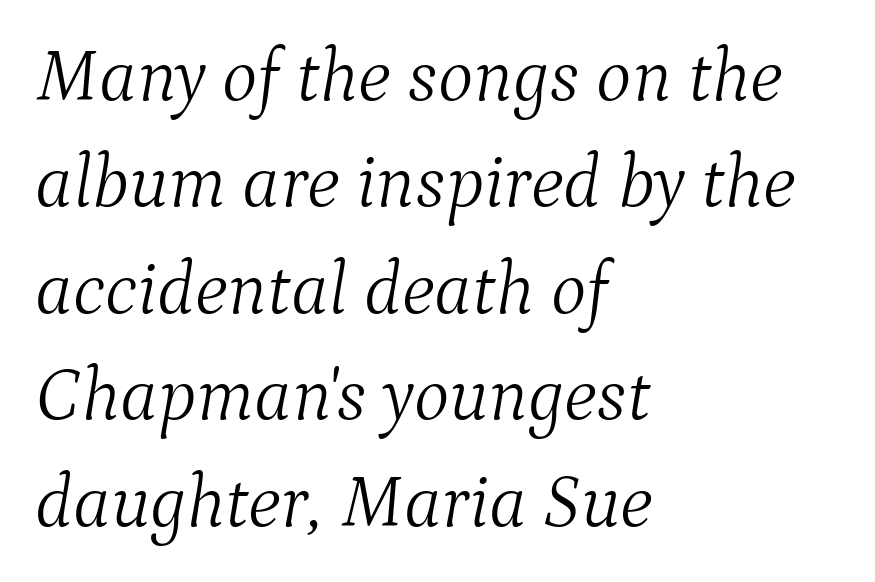
Weight: regular or lighter. Summary of vertical rhythm: regular, with standard interline spacing. Is this a sans? No — the strokes have serifs. The axis of the letterforms is tilted away from vertical. A student would call this left alignment; a typographer would say flush left, rag right.
